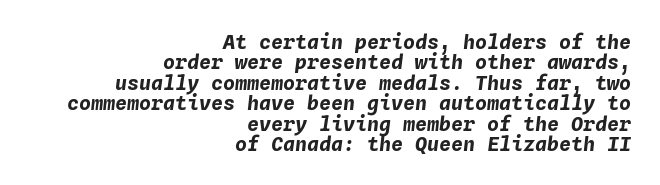
In terms of weight, the rendering is a true, heavy bold. All the whitespace from short lines collects on the left. Tall strokes in this sample are angled rather than plumb. Only glyphs here, with clear space below each row. Summary of vertical rhythm: compact, with narrow interline spacing.
